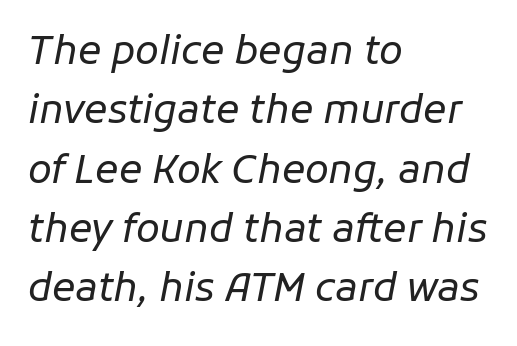
Q: Is the text bold? A: No.
Q: Is the text italic (slanted)? A: Yes, it leans right by about 11 degrees.
Q: Is the text underlined? A: No.
Q: How is the paragraph aligned? A: Left-aligned.
Q: Is the spacing between letters normal or unusually wide? A: Normal.
Q: Is the spacing between lines tight, normal or loose? A: Normal.
Q: Width (condensed, normal, or wide)? A: Normal.
Q: Stroke contrast? A: Low.
Q: x-height? A: Medium.
Q: Monospaced? A: No.
